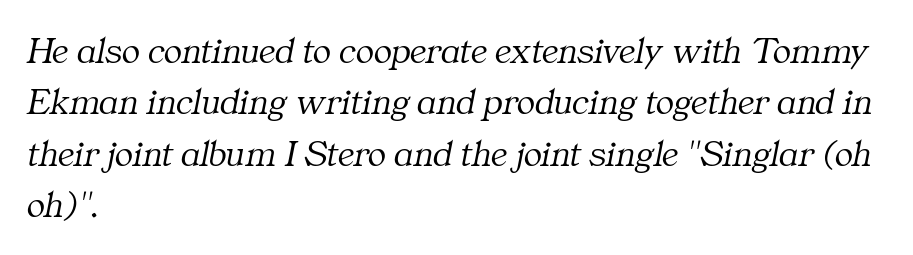
Q: Is the text bold? A: No.
Q: Is the text italic (slanted)? A: Yes, it leans right by about 11 degrees.
Q: Is the typeface a serif or a sans-serif typeface? A: Serif.
Q: Is the text underlined? A: No.
Q: How is the paragraph aligned? A: Left-aligned.
Q: Is the spacing between letters normal or unusually wide? A: Normal.
Q: Is the spacing between lines tight, normal or loose? A: Normal.
Q: Width (condensed, normal, or wide)? A: Normal.
Q: Stroke contrast? A: Medium.
Q: x-height? A: Medium.
Q: Monospaced? A: No.
